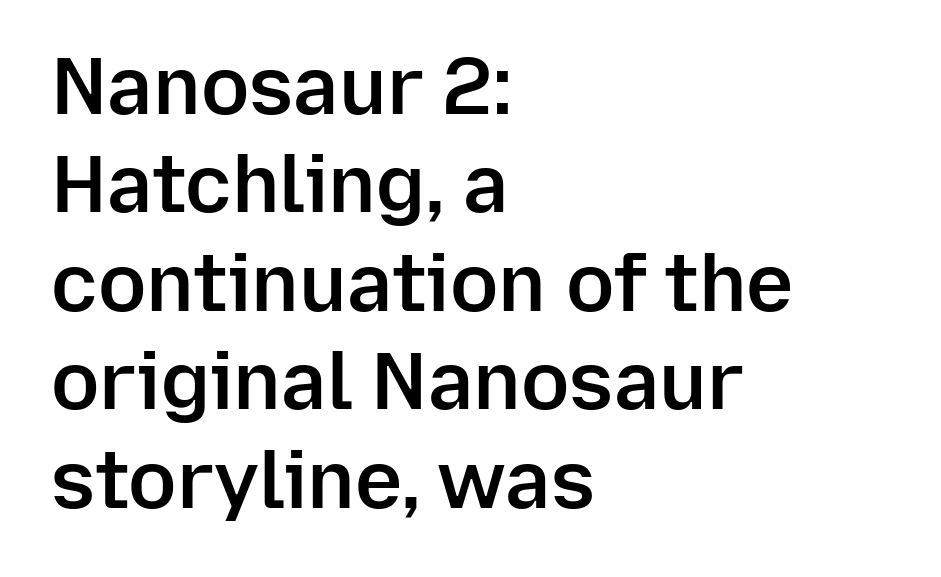
Q: Is the text bold? A: Semi-bold.
Q: Is the text italic (slanted)? A: No, it is upright.
Q: Is the typeface a serif or a sans-serif typeface? A: Sans-serif.
Q: Is the text underlined? A: No.
Q: How is the paragraph aligned? A: Left-aligned.
Q: Is the spacing between letters normal or unusually wide? A: Normal.
Q: Width (condensed, normal, or wide)? A: Normal.
Q: Stroke contrast? A: Low.
Q: x-height? A: Medium.
Q: Monospaced? A: No.
